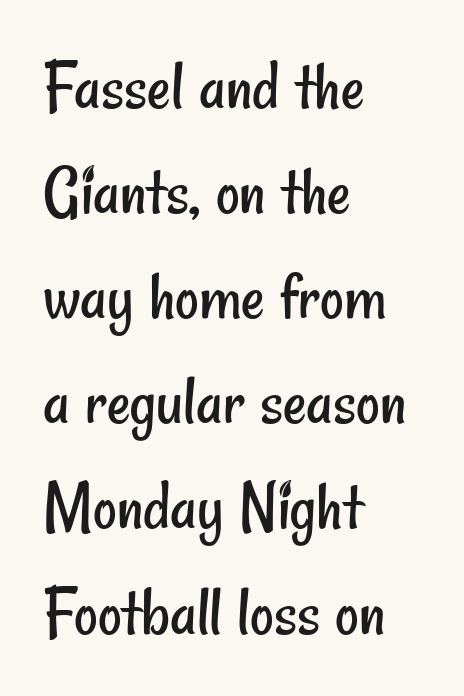
The image shows 73 px regular-weight, condensed sans-serif type; set left-aligned, normal line spacing (1.44x), normal letter spacing, not underlined; low stroke contrast and a small x-height.
